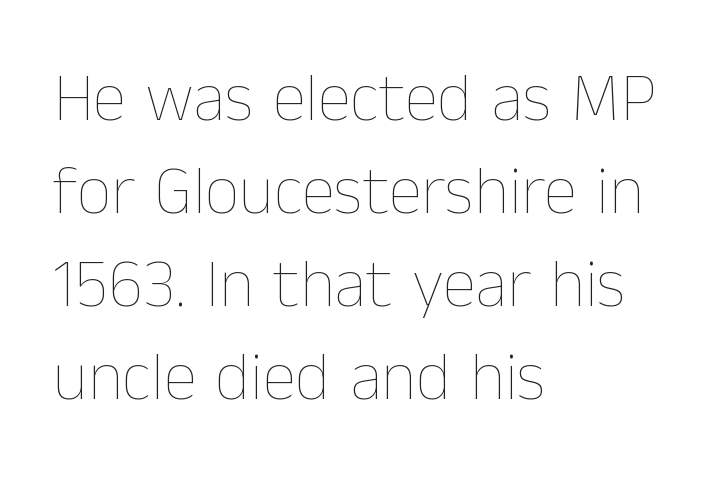
{"italic": "no", "bold": "no", "weight": "thin", "width": "normal", "stroke_contrast": "low", "x_height": "medium", "monospaced": "no", "underline": "no", "align": "left", "line_spacing": "normal", "line_spacing_ratio": 1.37, "letter_spacing": "normal", "letter_spacing_em": 0.0, "glyph_px": 68}
